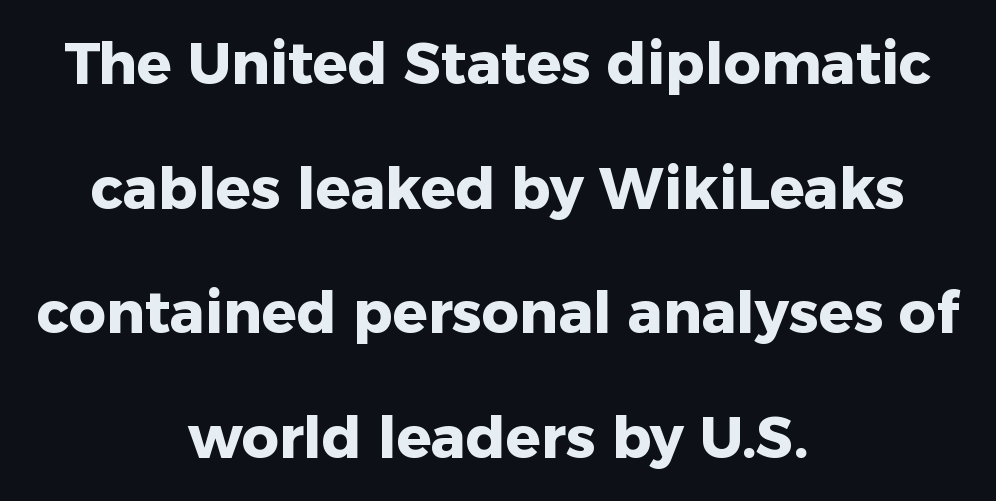
{"serif": "no", "italic": "no", "bold": "yes", "weight": "heavy", "width": "normal", "stroke_contrast": "low", "x_height": "medium", "monospaced": "no", "underline": "no", "align": "center", "line_spacing": "loose", "line_spacing_ratio": 2.15, "letter_spacing": "normal", "letter_spacing_em": 0.0, "glyph_px": 58}
